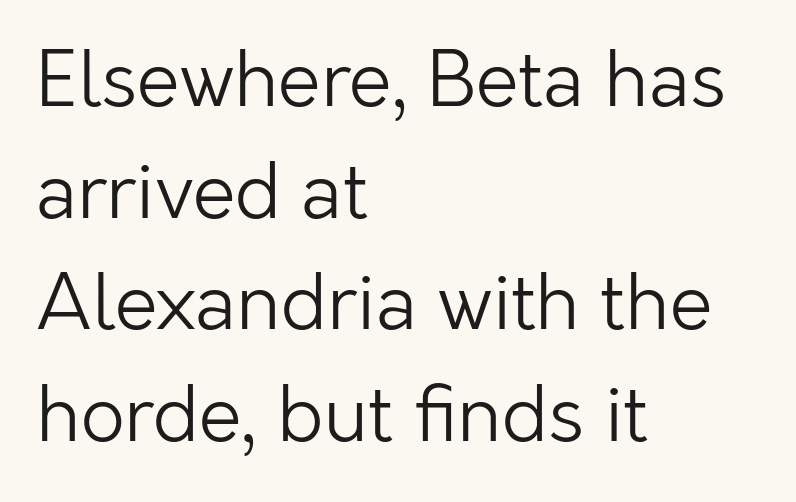
Q: Is the text bold? A: No.
Q: Is the text italic (slanted)? A: No, it is upright.
Q: Is the typeface a serif or a sans-serif typeface? A: Sans-serif.
Q: Is the text underlined? A: No.
Q: How is the paragraph aligned? A: Left-aligned.
Q: Is the spacing between letters normal or unusually wide? A: Normal.
Q: Is the spacing between lines tight, normal or loose? A: Normal.
Q: Width (condensed, normal, or wide)? A: Normal.
Q: Stroke contrast? A: Low.
Q: x-height? A: Medium.
Q: Monospaced? A: No.
